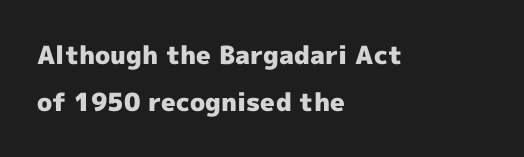
Its strokes are broad and dark, the hallmark of bold type. Reading down the column, the eye jumps a long way to each next line. Notice how the passage keeps a crisp vertical edge on the left only. In terms of posture, this sample is upright. What stands out about the letter spacing? Nothing — it is the standard amount.
